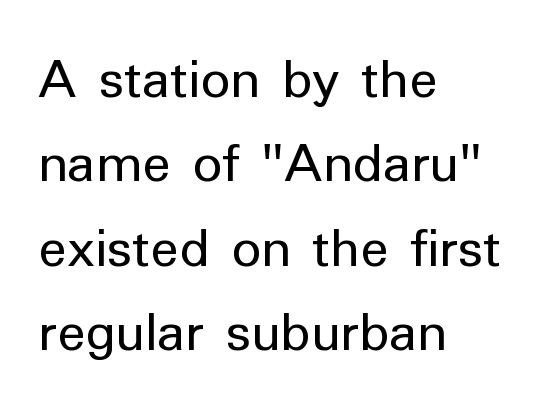
Q: Is the text bold? A: No.
Q: Is the text italic (slanted)? A: No, it is upright.
Q: Is the typeface a serif or a sans-serif typeface? A: Sans-serif.
Q: Is the text underlined? A: No.
Q: How is the paragraph aligned? A: Left-aligned.
Q: Is the spacing between letters normal or unusually wide? A: Normal.
Q: Is the spacing between lines tight, normal or loose? A: Normal.
Q: Width (condensed, normal, or wide)? A: Normal.
Q: Stroke contrast? A: Low.
Q: x-height? A: Medium.
Q: Monospaced? A: No.
